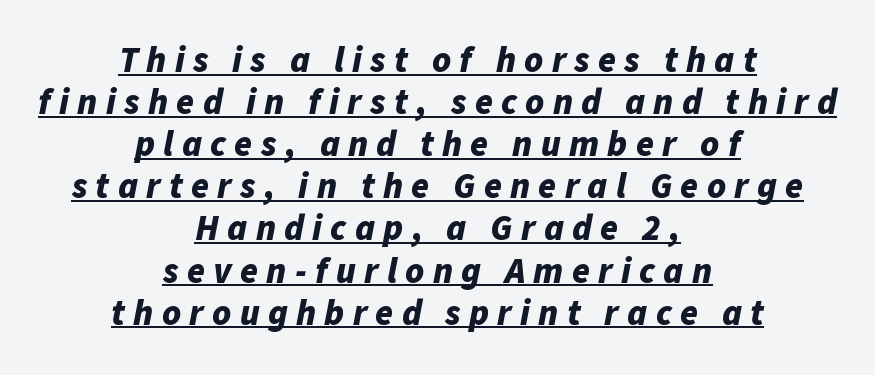
Would a proofreader flag this as italicized? Yes. The rendering positions every line midway between the sides. Letter spacing: wide. Is this a fixed-width face? No — the glyphs have proportional, varying widths.
